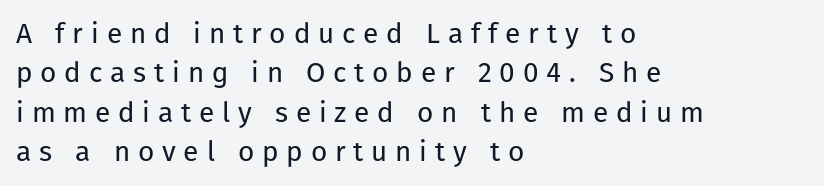
Q: Is the text bold? A: No.
Q: Is the text italic (slanted)? A: No, it is upright.
Q: Is the typeface a serif or a sans-serif typeface? A: Sans-serif.
Q: Is the text underlined? A: No.
Q: How is the paragraph aligned? A: Left-aligned.
Q: Is the spacing between letters normal or unusually wide? A: Unusually wide.
Q: Is the spacing between lines tight, normal or loose? A: Normal.
Q: Width (condensed, normal, or wide)? A: Normal.
Q: Stroke contrast? A: Low.
Q: x-height? A: Medium.
Q: Monospaced? A: No.
